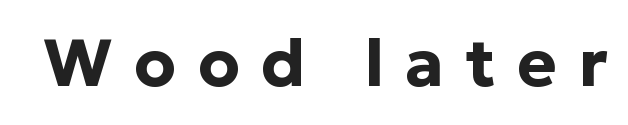
{"serif": "no", "italic": "no", "bold": "yes", "weight": "bold", "width": "normal", "stroke_contrast": "low", "x_height": "medium", "monospaced": "no", "underline": "no", "letter_spacing": "wide", "letter_spacing_em": 0.32, "glyph_px": 67}
